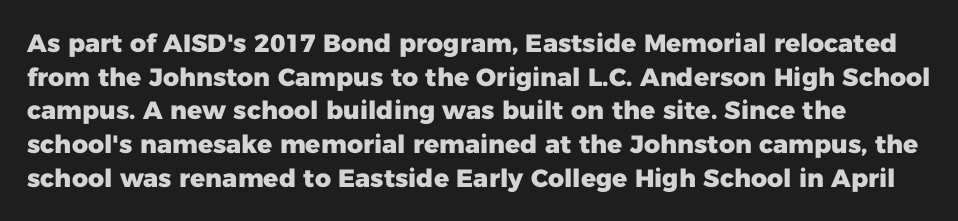
{"italic": "no", "bold": "yes", "underline": "no", "line_spacing": "normal", "line_spacing_ratio": 1.35, "letter_spacing": "normal", "letter_spacing_em": 0.0, "glyph_px": 25}
